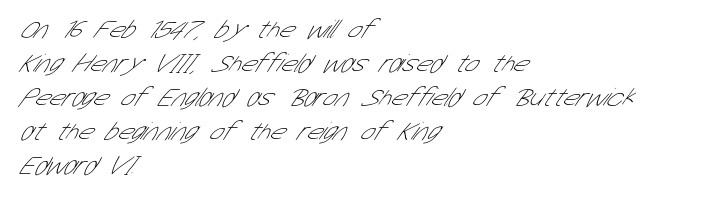
{"bold": "no", "underline": "no", "align": "left", "line_spacing": "normal", "line_spacing_ratio": 1.31, "letter_spacing": "normal", "letter_spacing_em": 0.0, "glyph_px": 26}
